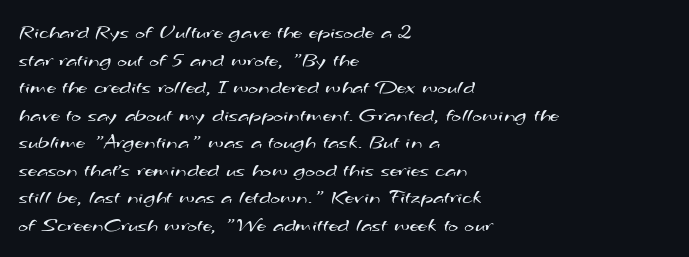
Is this a heavy cut? Hardly; it is regular or lighter. The passage shown has conventional tracking throughout. No word sits above an underline. Whoever set this chose a conventional vertical rhythm. The rendering anchors every line to the left-hand side.
